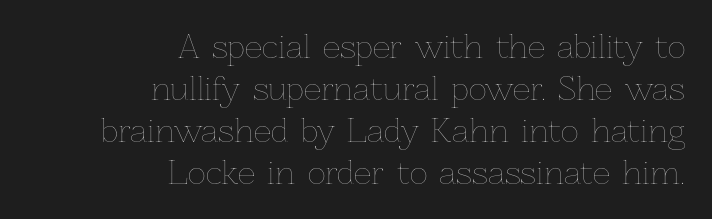
Alignment: flush right. Each letter keeps its own natural width here, so spacing adapts to shape. Baseline-to-baseline distance is the conventional proportion of letter height. Check under the words: just untouched page.
